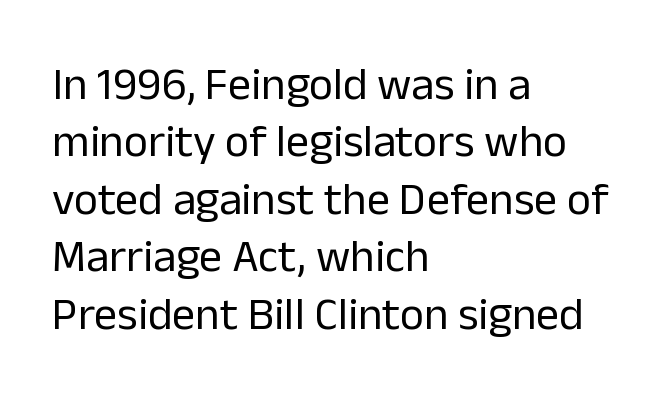
The words here are not underlined. A roman cut, with each character standing at attention. There is no visible air inserted between adjacent glyphs. The type family on display is of the sans-serif kind.
